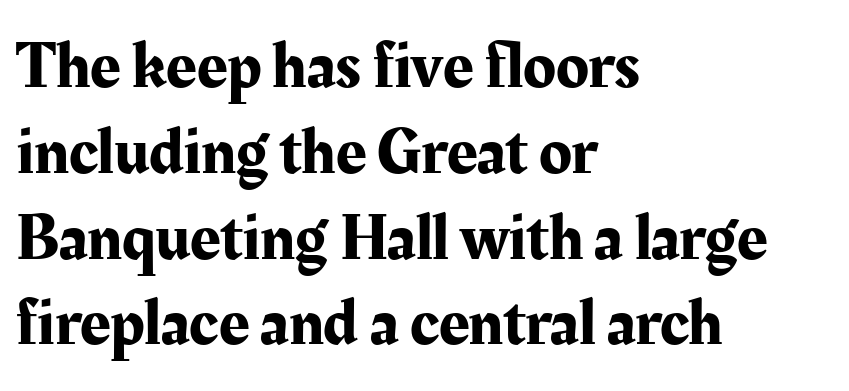
{"serif": "yes", "italic": "no", "width": "normal", "stroke_contrast": "medium", "x_height": "medium", "monospaced": "no", "underline": "no", "align": "left", "line_spacing": "normal", "line_spacing_ratio": 1.28, "letter_spacing": "normal", "letter_spacing_em": 0.0, "glyph_px": 67}
